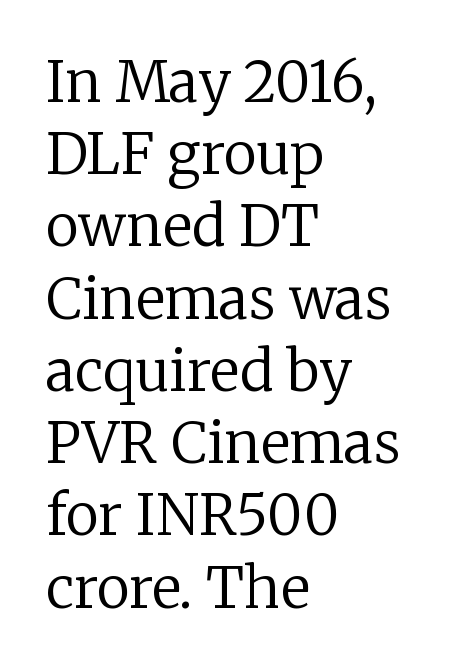
A bare baseline throughout the passage. The line texture is even and compact thanks to regular tracking. This is serif lettering, the kind often seen in printed books. Baseline-to-baseline distance is the conventional proportion of letter height.
